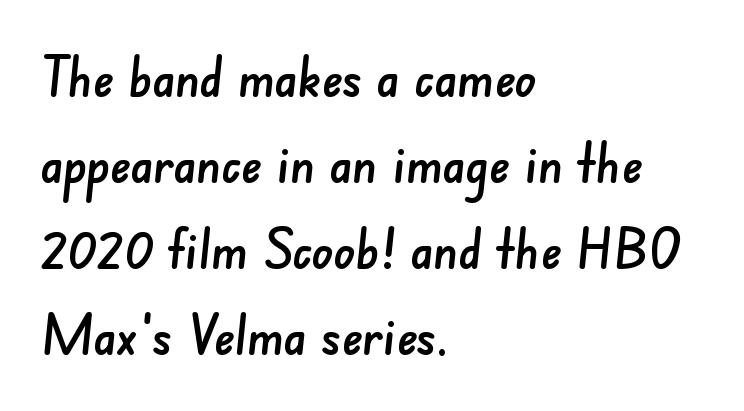
Q: Is the typeface a serif or a sans-serif typeface? A: Sans-serif.
Q: Is the text underlined? A: No.
Q: How is the paragraph aligned? A: Left-aligned.
Q: Is the spacing between letters normal or unusually wide? A: Normal.
Q: Is the spacing between lines tight, normal or loose? A: Normal.
Q: Width (condensed, normal, or wide)? A: Normal.
Q: Stroke contrast? A: Low.
Q: x-height? A: Small.
Q: Monospaced? A: No.
